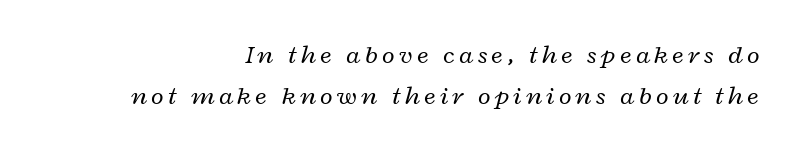
Check under the words: just untouched page. This sample uses an oblique cut, with every glyph tilted off the vertical. Leading matches the norm, producing a regular column. The strokes carry an ordinary text weight at most.
